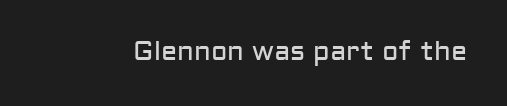
Q: Is the text bold? A: No.
Q: Is the text italic (slanted)? A: No, it is upright.
Q: Is the text underlined? A: No.
Q: Is the spacing between letters normal or unusually wide? A: Normal.
